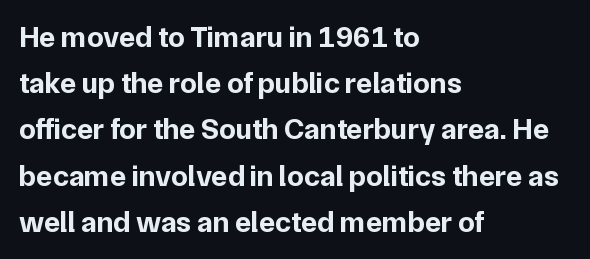
The image shows 30 px bold sans-serif type, upright; set left-aligned, normal line spacing (1.54x), normal letter spacing, not underlined; low stroke contrast and a medium x-height.
